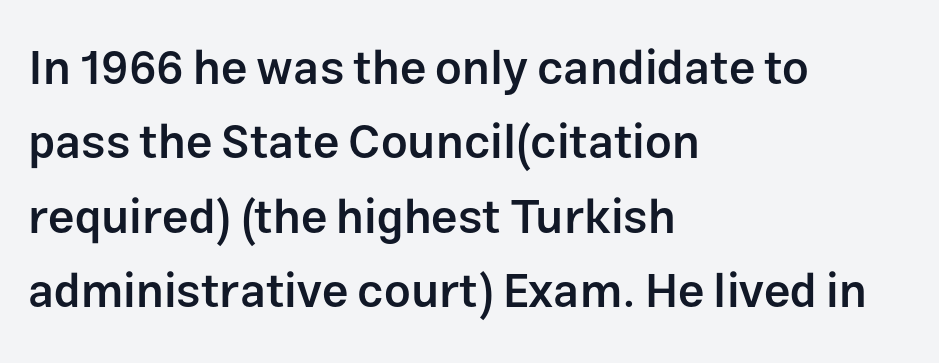
The paragraph has a hard left edge and a soft right edge. Classification — sans serif. Leading matches the norm, producing a regular column. Descender tails drop into unmarked territory.
